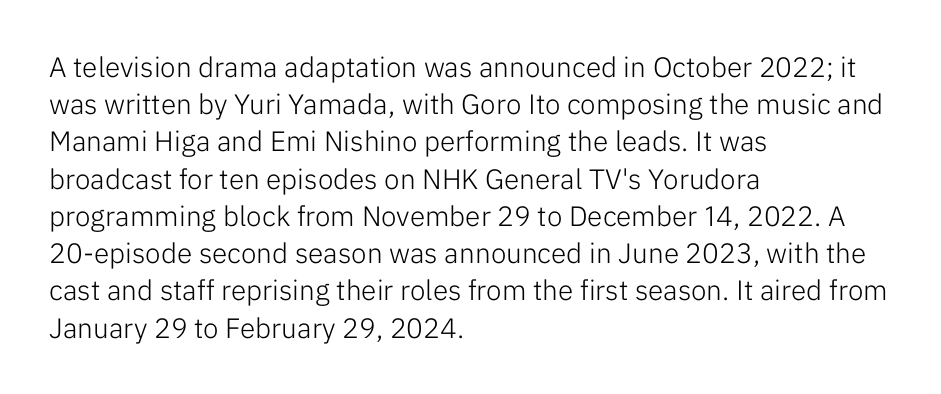
Q: Is the text bold? A: No.
Q: Is the text italic (slanted)? A: No, it is upright.
Q: Is the typeface a serif or a sans-serif typeface? A: Sans-serif.
Q: Is the text underlined? A: No.
Q: How is the paragraph aligned? A: Left-aligned.
Q: Is the spacing between letters normal or unusually wide? A: Normal.
Q: Is the spacing between lines tight, normal or loose? A: Normal.
Q: Width (condensed, normal, or wide)? A: Normal.
Q: Stroke contrast? A: Low.
Q: x-height? A: Medium.
Q: Monospaced? A: No.
